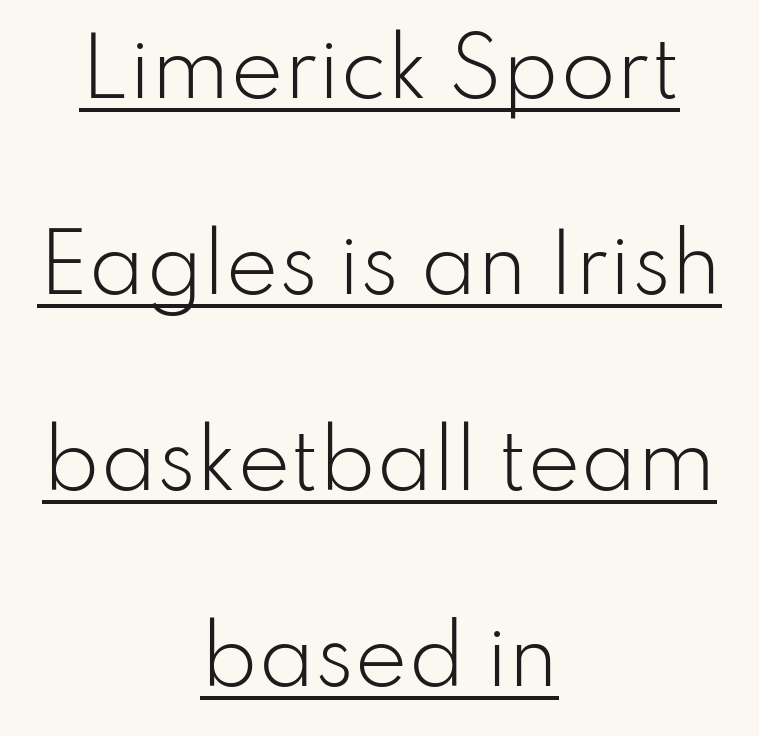
The image shows 80 px light sans-serif type, upright; set centered, loose line spacing (2.45x), normal letter spacing, underlined; low stroke contrast and a small x-height.
